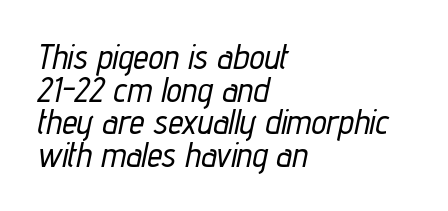
The image shows 34 px condensed type, italic (leaning right); set left-aligned, tight line spacing (0.96x), normal letter spacing, not underlined; low stroke contrast and a medium x-height.
